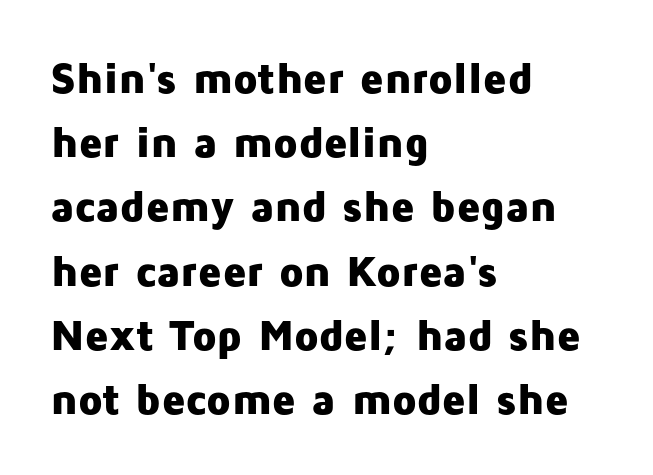
The image shows 44 px heavy sans-serif type, upright; set left-aligned, normal line spacing (1.46x), normal letter spacing, not underlined; low stroke contrast and a medium x-height.
